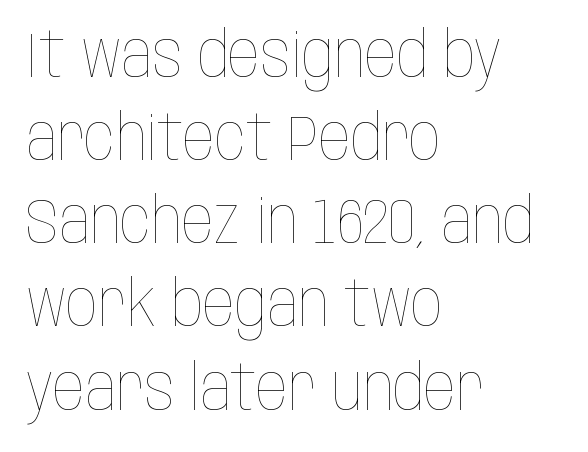
The image shows 63 px thin, condensed type, upright; set left-aligned, normal line spacing (1.32x), normal letter spacing, not underlined; low stroke contrast and a large x-height.
